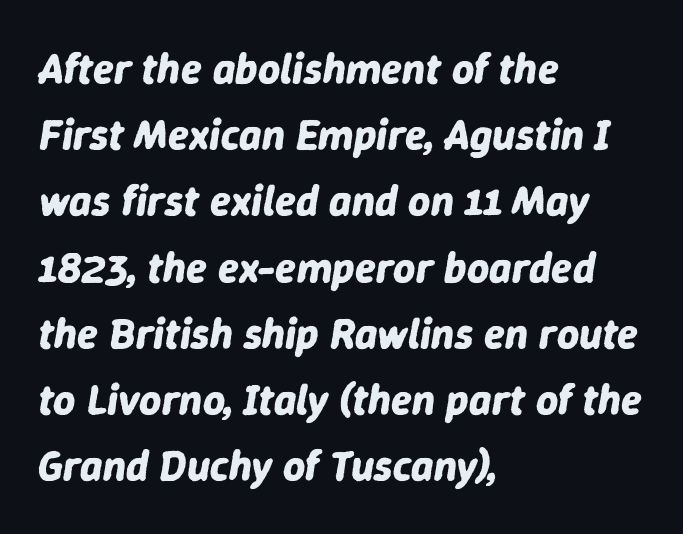
{"italic": "yes", "lean": "right", "slant_degrees": 9, "bold": "yes", "weight": "bold", "width": "normal", "stroke_contrast": "low", "x_height": "medium", "monospaced": "no", "underline": "no", "align": "left", "line_spacing": "normal", "line_spacing_ratio": 1.54, "letter_spacing": "normal", "letter_spacing_em": 0.0, "glyph_px": 43}
